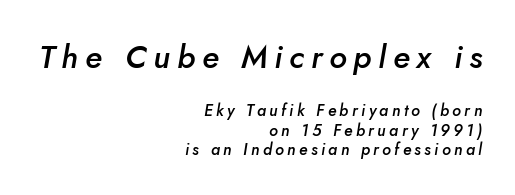
The glyphs have the mass of a demibold cut, below bold. Here the glyphs are tracked loosely, breaking word shapes into spaced letters. The glyphs are unaccompanied by any horizontal stroke below them. Typeset ragged left — the right edge is the straight one. Here the designer chose a conventional face with non-uniform glyph widths.
